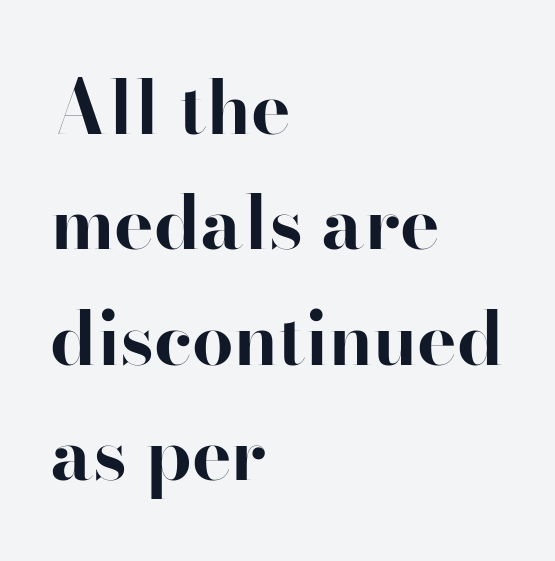
{"serif": "yes", "italic": "no", "bold": "yes", "weight": "bold", "width": "normal", "stroke_contrast": "high", "x_height": "small", "monospaced": "no", "underline": "no", "align": "left", "line_spacing": "normal", "line_spacing_ratio": 1.56, "letter_spacing": "normal", "letter_spacing_em": 0.0, "glyph_px": 74}
